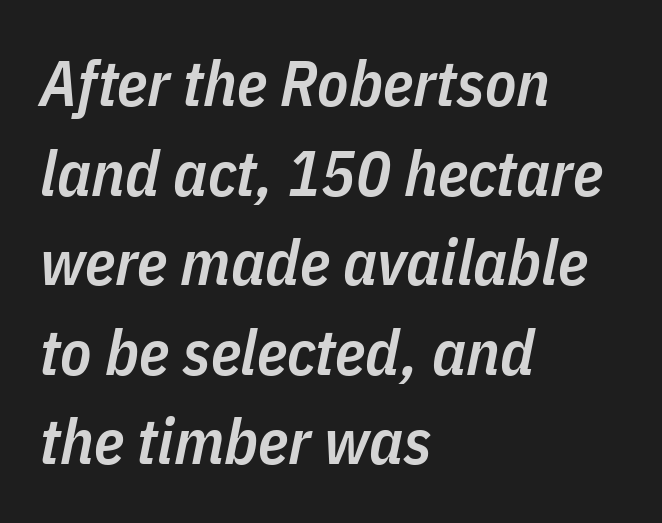
The image shows 64 px semibold, condensed type, italic (leaning right); set left-aligned, normal line spacing (1.4x), normal letter spacing, not underlined; low stroke contrast and a medium x-height.
